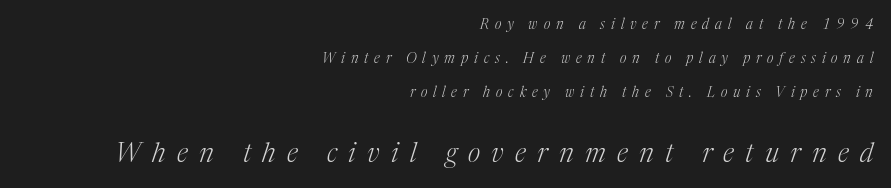
The image shows 27 px text type, italic (leaning right); set right-aligned, loose line spacing (2.42x), unusually wide letter spacing (+0.42 em), not underlined; the second (bottom) block is 1.93x larger.
